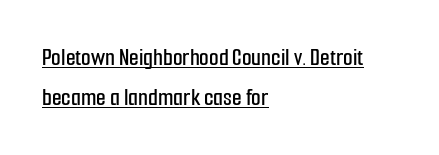
Q: Is the text italic (slanted)? A: No, it is upright.
Q: Is the text underlined? A: Yes.
Q: How is the paragraph aligned? A: Left-aligned.
Q: Is the spacing between letters normal or unusually wide? A: Normal.
Q: Is the spacing between lines tight, normal or loose? A: Normal.
